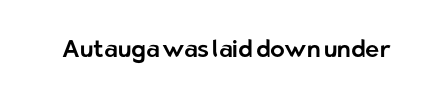
Q: Is the text italic (slanted)? A: No, it is upright.
Q: Is the text underlined? A: No.
Q: Is the spacing between letters normal or unusually wide? A: Normal.
